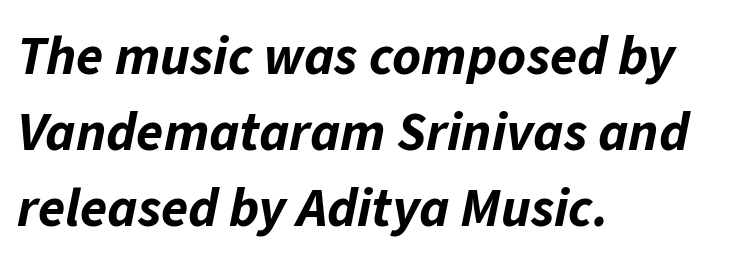
{"italic": "yes", "lean": "right", "slant_degrees": 11, "bold": "yes", "weight": "bold", "width": "normal", "stroke_contrast": "low", "x_height": "medium", "monospaced": "no", "underline": "no", "align": "left", "line_spacing": "normal", "line_spacing_ratio": 1.38, "letter_spacing": "normal", "letter_spacing_em": 0.0, "glyph_px": 55}
